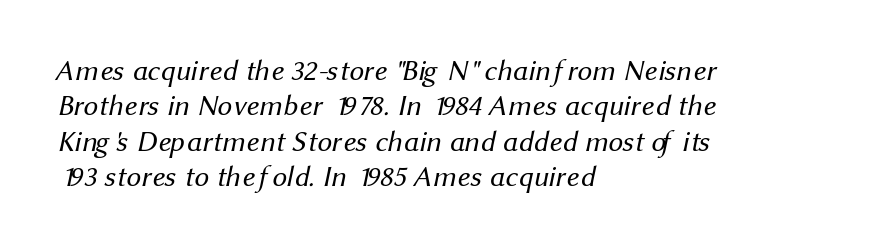
Is this a fixed-width face? No — the glyphs have proportional, varying widths. The area under the type is left untouched. Serif or sans? Sans — the stroke terminals are bare. Glyph-to-glyph distance matches everyday printed text. Heft: none added — not bold. These lines are set flush left with a ragged right edge.
